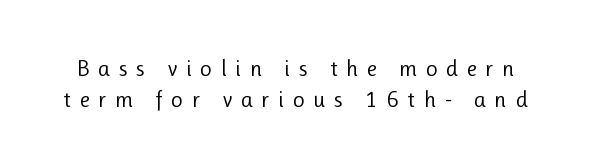
The image shows 23 px text type, upright; set normal line spacing (1.36x), unusually wide letter spacing (+0.37 em), not underlined.
